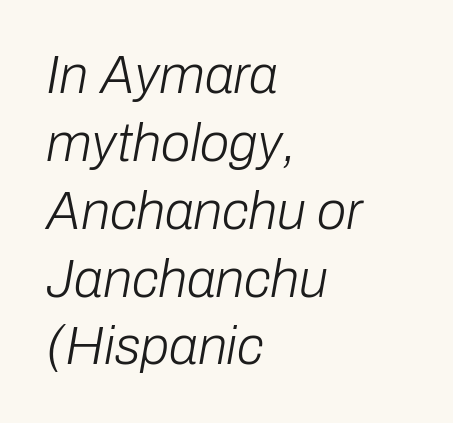
Rows of type keep a routine distance in the vertical direction. This sample has the flowing, uneven cadence of proportional lettering. The gaps between neighbouring characters are ordinary and unremarkable. Compared with a centered layout, this one pins lines to the left instead. The baseline area is clear.
